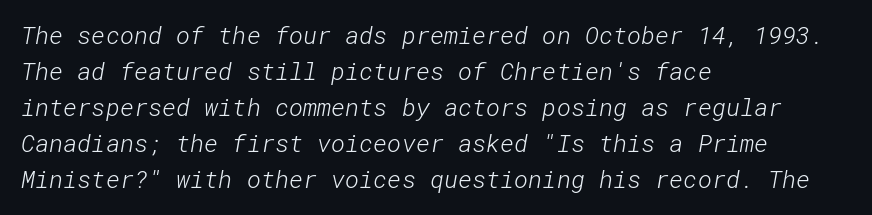
{"bold": "no", "underline": "no", "align": "left", "line_spacing": "normal", "line_spacing_ratio": 1.5, "letter_spacing": "normal", "letter_spacing_em": 0.0, "glyph_px": 24}
